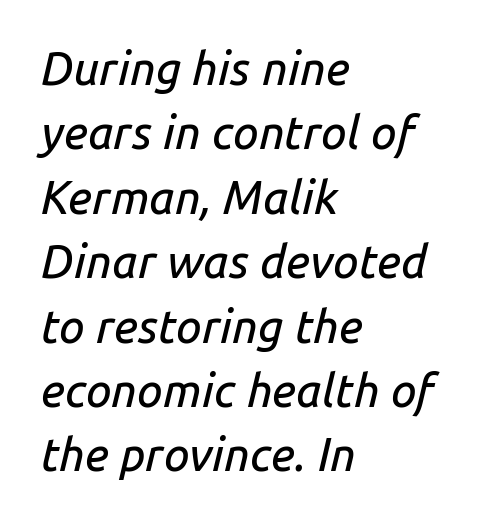
Each new line begins a customary step beneath the previous one. The letterforms sit shoulder to shoulder at normal distance. The foot of each line stays bare and open. Think of a printed novel: that variable character pitch is what you see here. Does the lettering tilt? It does — this is italic. Line starts are locked; line ends wander.
